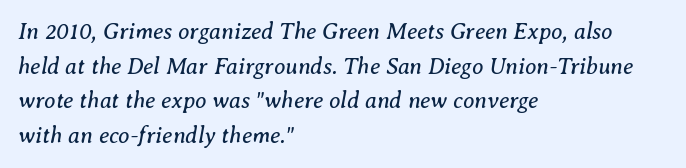
{"italic": "yes", "lean": "right", "slant_degrees": 8, "bold": "no", "underline": "no", "align": "left", "line_spacing": "normal", "line_spacing_ratio": 1.51, "letter_spacing": "normal", "letter_spacing_em": 0.0, "glyph_px": 23}
